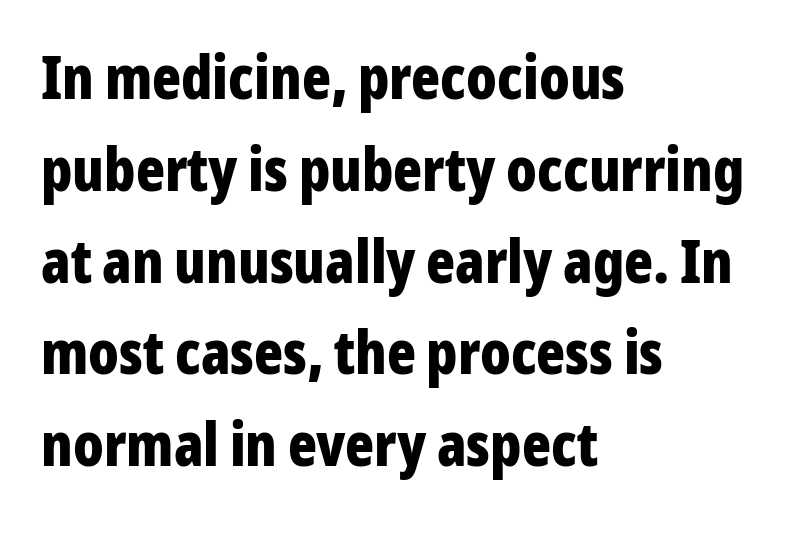
Leftover space on each line is placed entirely after the last word. Heft: maximum for text — a bold. When letters stand straight like this, we call the style roman or upright. The tracking reads as untouched default to a designer's eye.
